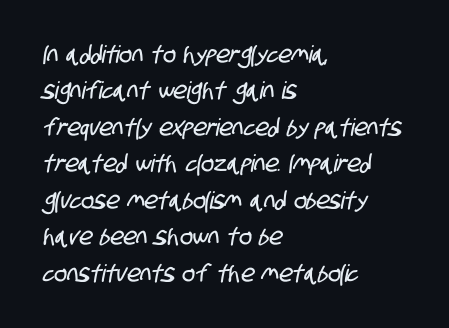
Q: Is the text underlined? A: No.
Q: How is the paragraph aligned? A: Left-aligned.
Q: Is the spacing between letters normal or unusually wide? A: Normal.
Q: Is the spacing between lines tight, normal or loose? A: Normal.
